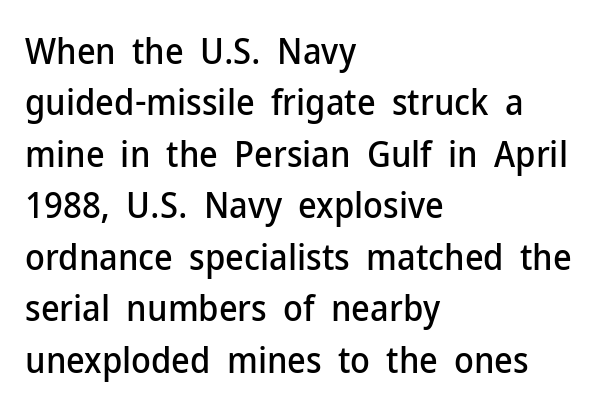
The image shows 36 px sans-serif type, upright; set left-aligned, normal line spacing (1.43x), normal letter spacing, not underlined; low stroke contrast and a medium x-height.
